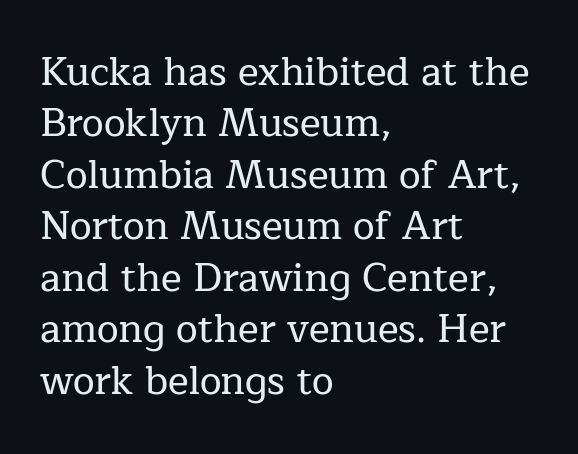
{"serif": "yes", "italic": "no", "width": "normal", "stroke_contrast": "low", "x_height": "medium", "monospaced": "no", "underline": "no", "align": "left", "line_spacing": "normal", "line_spacing_ratio": 1.32, "letter_spacing": "normal", "letter_spacing_em": 0.0, "glyph_px": 39}
